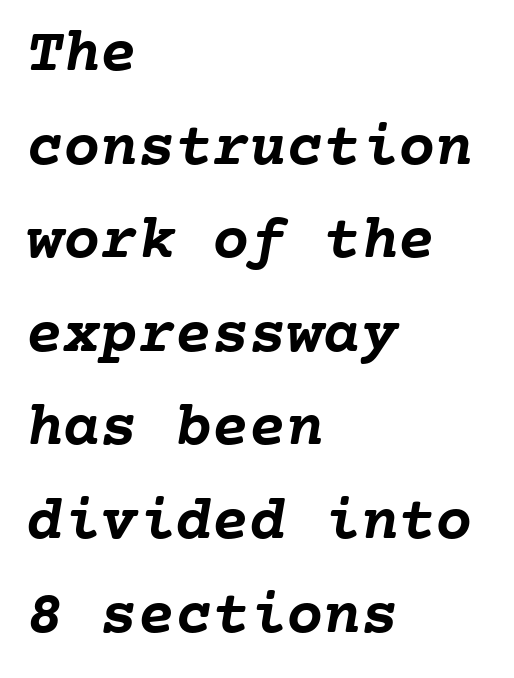
{"bold": "yes", "weight": "semibold", "width": "normal", "stroke_contrast": "low", "x_height": "medium", "monospaced": "yes", "underline": "no", "align": "left", "line_spacing": "normal", "line_spacing_ratio": 1.51, "letter_spacing": "normal", "letter_spacing_em": 0.0, "glyph_px": 62}
